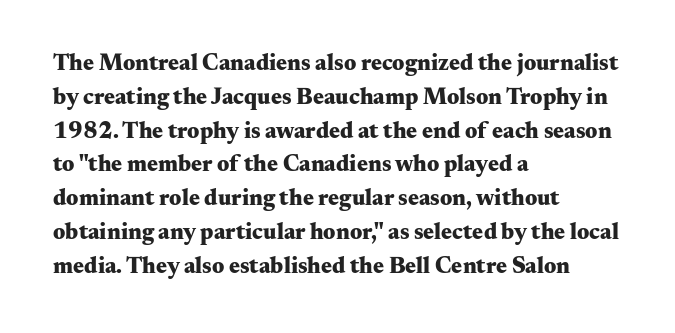
Bold? Absolutely — the strokes are thick and heavy. The setting favours the left margin, as ordinary paragraphs usually do. The font's upright variant was chosen for this text. A bare baseline throughout the passage. Vertical spacing — default.
